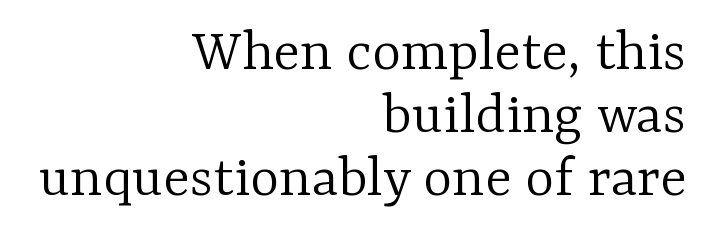
Standard letterfit; no display-style spreading of the glyphs. The typesetter chose a ragged-left arrangement here. The face used here is proportionally spaced, like ordinary book or web type. Posture: vertical. The block of text is dense from top to bottom, with scant space between rows. The passage shown is typeset with a serif family.
